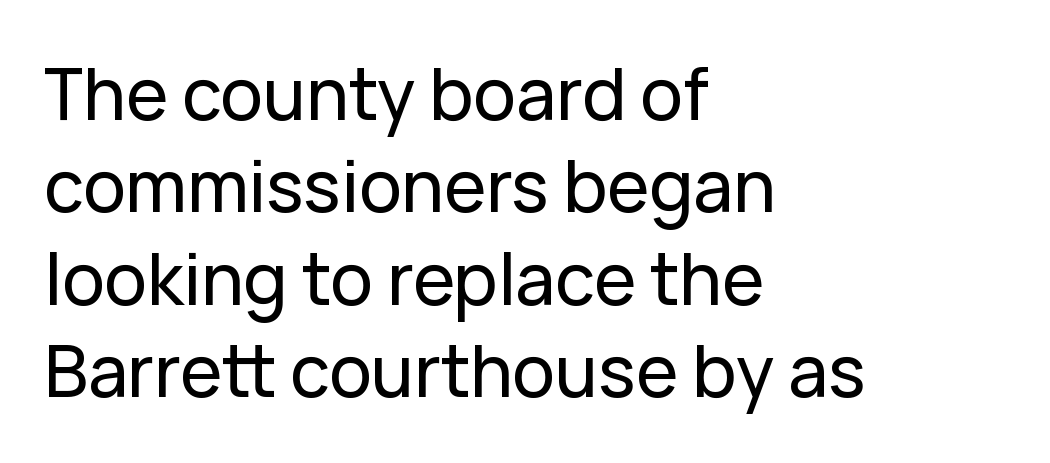
The image shows 71 px sans-serif type, upright; set left-aligned, normal line spacing (1.3x), normal letter spacing, not underlined; low stroke contrast and a medium x-height.
